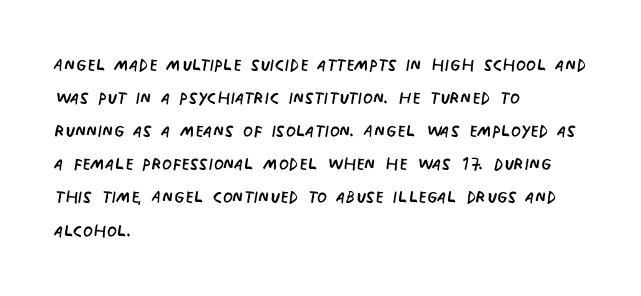
Q: Is the text bold? A: No.
Q: Is the text underlined? A: No.
Q: How is the paragraph aligned? A: Left-aligned.
Q: Is the spacing between letters normal or unusually wide? A: Normal.
Q: Is the spacing between lines tight, normal or loose? A: Normal.
